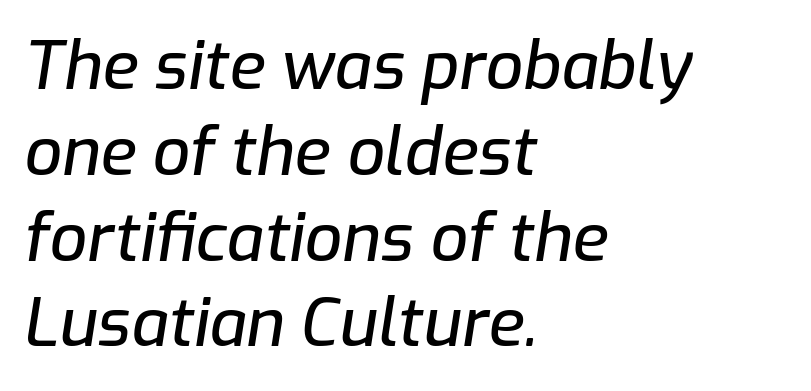
{"italic": "yes", "lean": "right", "slant_degrees": 9, "width": "normal", "stroke_contrast": "low", "x_height": "medium", "monospaced": "no", "underline": "no", "align": "left", "line_spacing": "normal", "line_spacing_ratio": 1.3, "letter_spacing": "normal", "letter_spacing_em": 0.0, "glyph_px": 66}
